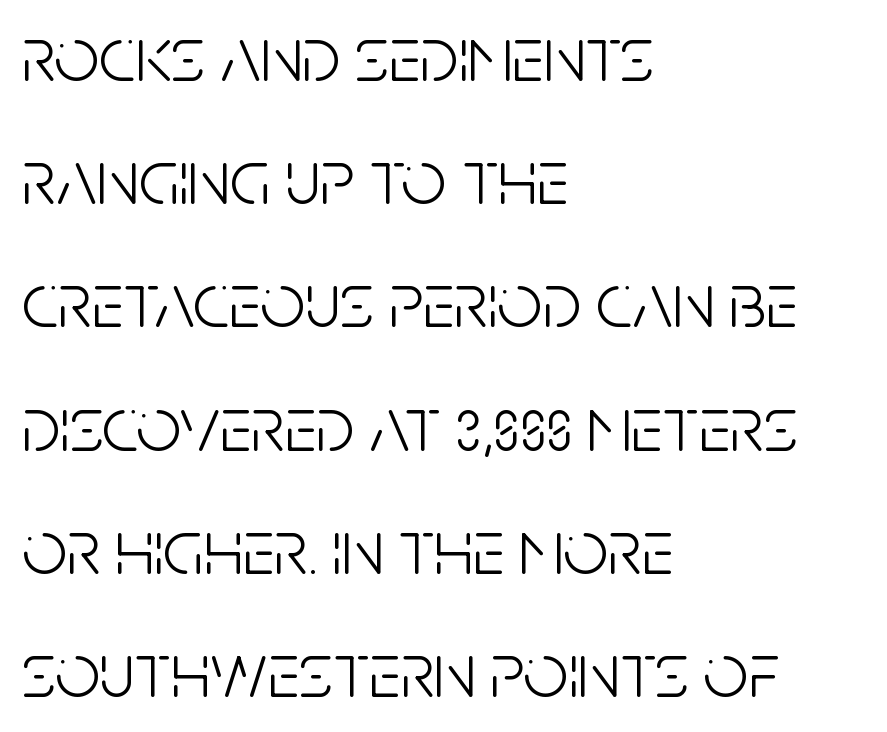
Typographically, this falls in the sans-serif category. Rule under the text: the space is simply empty. The passage shown is typed in a proportional face where columns would drift. Every character sits straight up, as roman type does. In terms of letterspacing, this is plain default setting.
